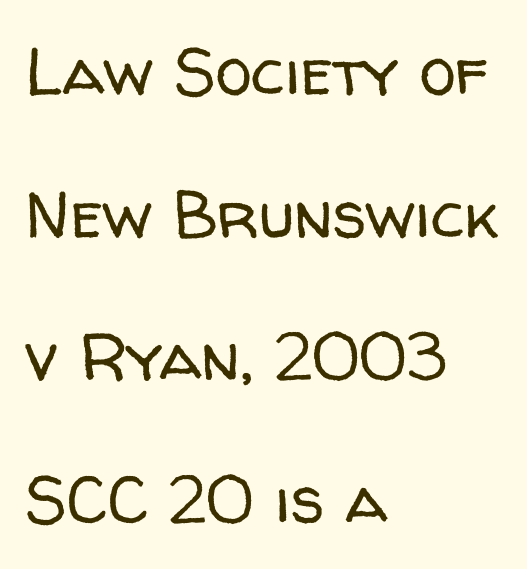
{"serif": "no", "italic": "no", "bold": "no", "weight": "regular", "width": "normal", "stroke_contrast": "low", "x_height": "medium", "monospaced": "no", "underline": "no", "align": "left", "line_spacing": "loose", "line_spacing_ratio": 2.16, "letter_spacing": "normal", "letter_spacing_em": 0.0, "glyph_px": 66}
